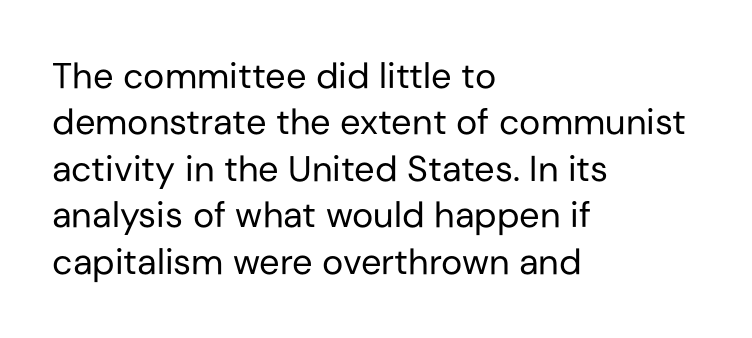
{"serif": "no", "italic": "no", "bold": "no", "weight": "regular", "width": "normal", "stroke_contrast": "low", "x_height": "medium", "monospaced": "no", "underline": "no", "align": "left", "line_spacing": "normal", "line_spacing_ratio": 1.29, "letter_spacing": "normal", "letter_spacing_em": 0.0, "glyph_px": 36}
